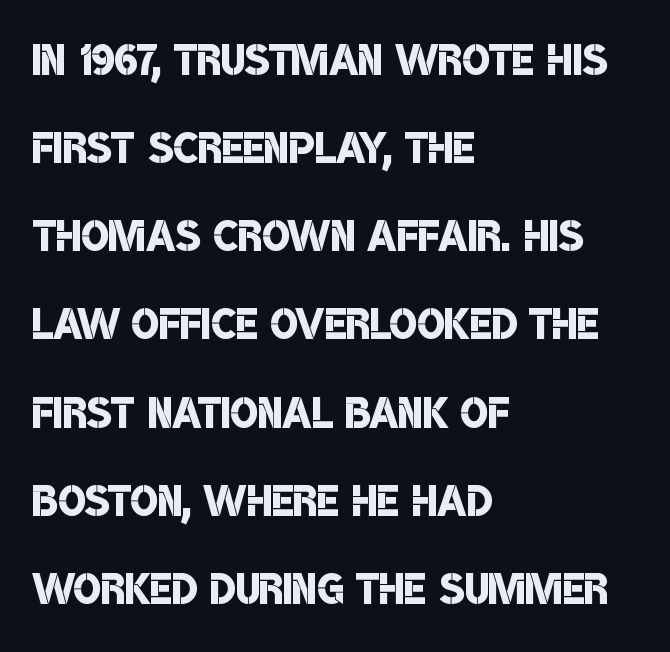
What stands out about the letter spacing? Nothing — it is the standard amount. This block has exactly the height ordinary leading produces. Moderately thickened strokes mark this as semibold type. Which margin do the lines hug? The left one — the right edge is uneven. This sample uses a sans-serif face. Proportional: the letters do not fall into vertical columns.
